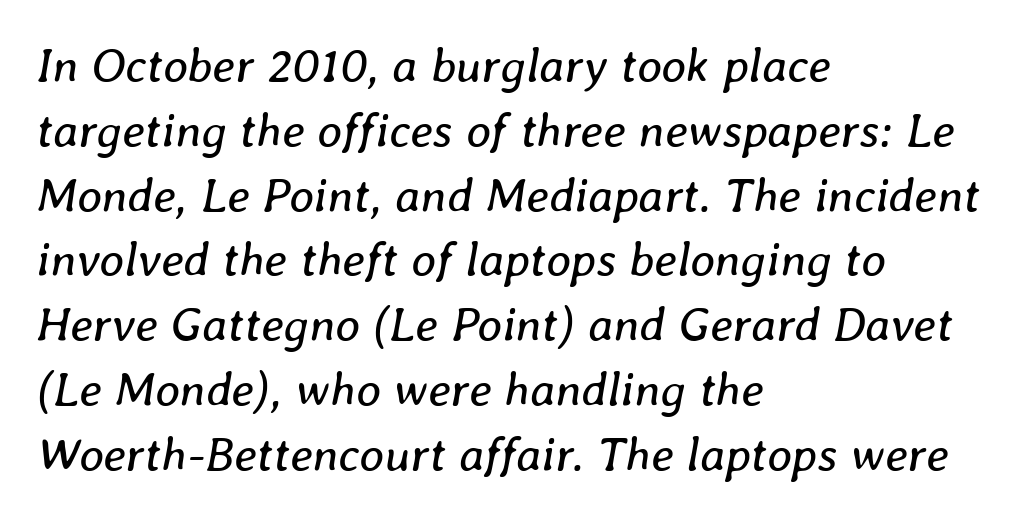
{"italic": "yes", "lean": "right", "slant_degrees": 8, "bold": "no", "weight": "regular", "width": "normal", "stroke_contrast": "low", "x_height": "medium", "monospaced": "no", "underline": "no", "align": "left", "line_spacing": "normal", "line_spacing_ratio": 1.35, "letter_spacing": "normal", "letter_spacing_em": 0.0, "glyph_px": 48}
